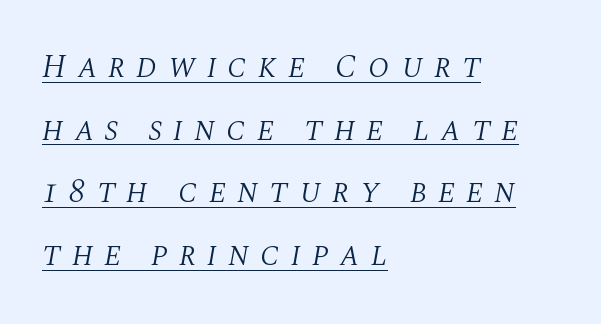
Quick note: underline on. You could fit nearly another row in the gap between these rows. Each letter keeps its own natural width here, so spacing adapts to shape. The strokes are not fattened; the text isn't bold.
